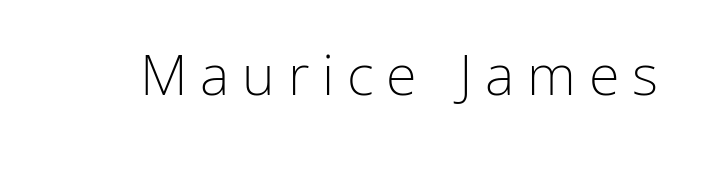
These lines are rendered in a variable-pitch font. The strip under each line holds only bare page. I'd call this a sans setting — the letters go barefoot. Bold? No — there's no thickening of the strokes.
